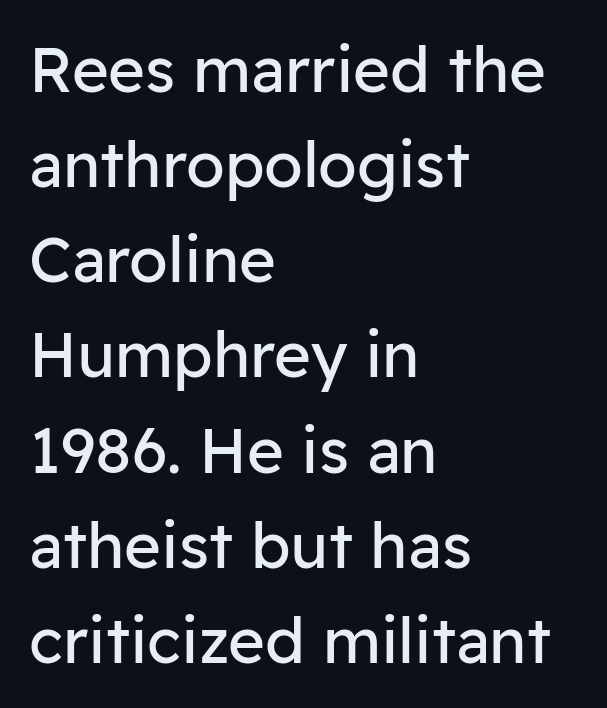
Q: Is the text bold? A: No.
Q: Is the text italic (slanted)? A: No, it is upright.
Q: Is the typeface a serif or a sans-serif typeface? A: Sans-serif.
Q: Is the text underlined? A: No.
Q: How is the paragraph aligned? A: Left-aligned.
Q: Is the spacing between letters normal or unusually wide? A: Normal.
Q: Is the spacing between lines tight, normal or loose? A: Normal.
Q: Width (condensed, normal, or wide)? A: Normal.
Q: Stroke contrast? A: Low.
Q: x-height? A: Medium.
Q: Monospaced? A: No.
